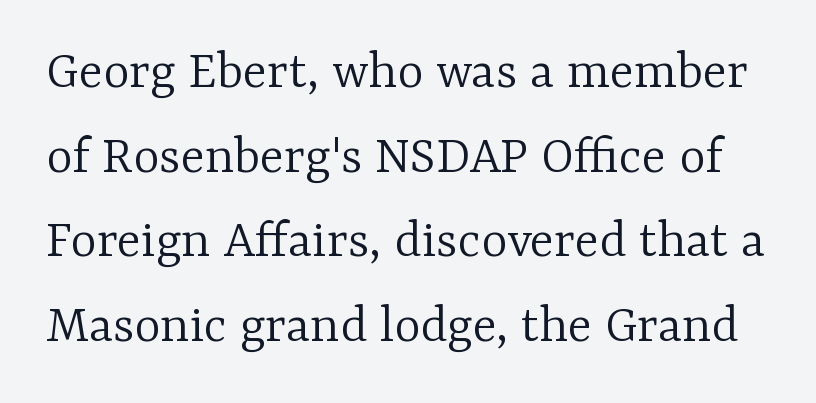
Q: Is the text bold? A: No.
Q: Is the text italic (slanted)? A: No, it is upright.
Q: Is the typeface a serif or a sans-serif typeface? A: Serif.
Q: Is the text underlined? A: No.
Q: Is the spacing between letters normal or unusually wide? A: Normal.
Q: Is the spacing between lines tight, normal or loose? A: Normal.
Q: Width (condensed, normal, or wide)? A: Normal.
Q: Stroke contrast? A: Low.
Q: x-height? A: Medium.
Q: Monospaced? A: No.
